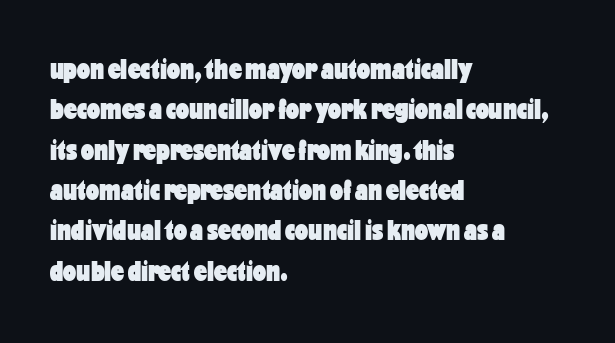
I'd describe the lettering as bold — thick and assertive. Stroke terminals: plain, sans-serif. The glyphs are unaccompanied by any horizontal stroke below them. Spacing verdict: proportional, widths tailored to each character.
